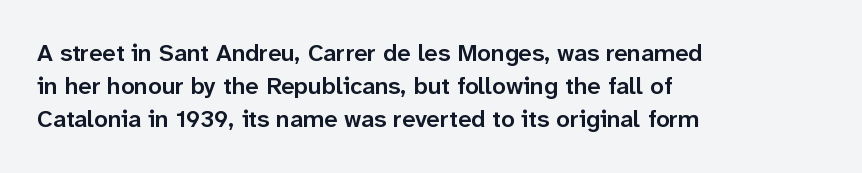
This rendering features lettering with no underline. Firm but not heavy-handed strokes: this text is semibold. Compared with typical body copy, the letter spacing here is the same. This sample is left-justified, so line endings fall wherever the words run out. Normally led — the rows are evenly, conventionally spaced.
